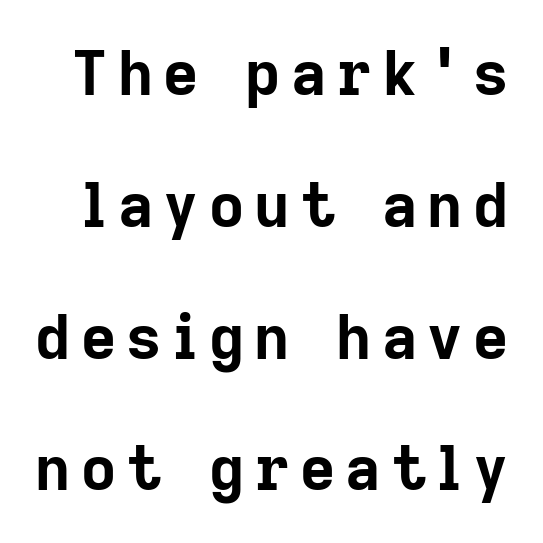
Q: Is the text bold? A: Yes.
Q: Is the text italic (slanted)? A: No, it is upright.
Q: Is the typeface a serif or a sans-serif typeface? A: Sans-serif.
Q: Is the text underlined? A: No.
Q: Is the spacing between lines tight, normal or loose? A: Loose.
Q: Width (condensed, normal, or wide)? A: Normal.
Q: Stroke contrast? A: Low.
Q: x-height? A: Medium.
Q: Monospaced? A: No.
